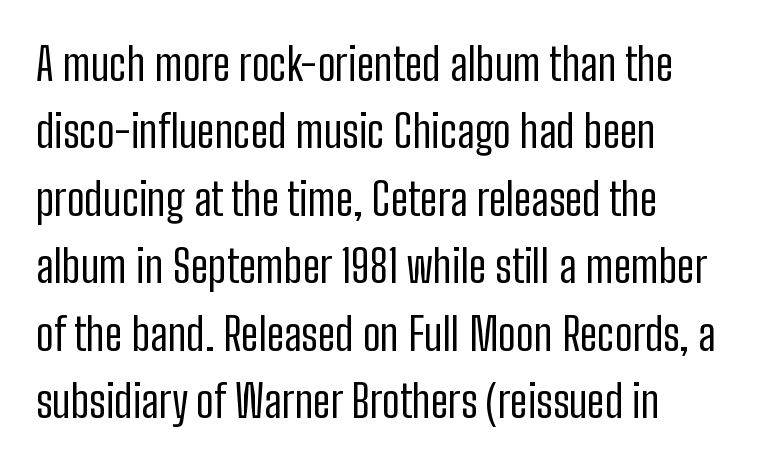
Q: Is the text bold? A: No.
Q: Is the text italic (slanted)? A: No, it is upright.
Q: Is the typeface a serif or a sans-serif typeface? A: Sans-serif.
Q: Is the text underlined? A: No.
Q: Is the spacing between letters normal or unusually wide? A: Normal.
Q: Is the spacing between lines tight, normal or loose? A: Normal.
Q: Width (condensed, normal, or wide)? A: Condensed.
Q: Stroke contrast? A: Low.
Q: x-height? A: Medium.
Q: Monospaced? A: No.
